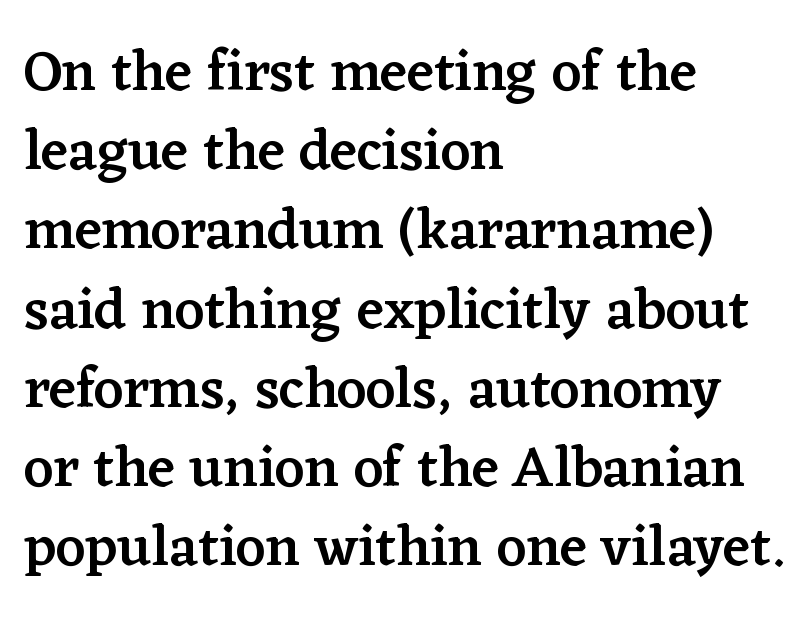
{"serif": "yes", "italic": "no", "bold": "semi", "weight": "semibold", "width": "normal", "stroke_contrast": "low", "x_height": "medium", "monospaced": "no", "underline": "no", "align": "left", "line_spacing": "normal", "line_spacing_ratio": 1.39, "letter_spacing": "normal", "letter_spacing_em": 0.0, "glyph_px": 57}
